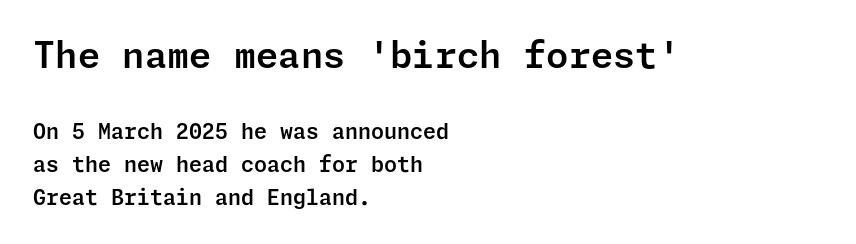
{"serif": "no", "italic": "no", "width": "normal", "stroke_contrast": "low", "x_height": "medium", "underline": "no", "align": "left", "line_spacing": "normal", "line_spacing_ratio": 1.58, "letter_spacing": "normal", "letter_spacing_em": 0.0, "larger_block": "first", "size_ratio": 1.71, "glyph_px": 36}
